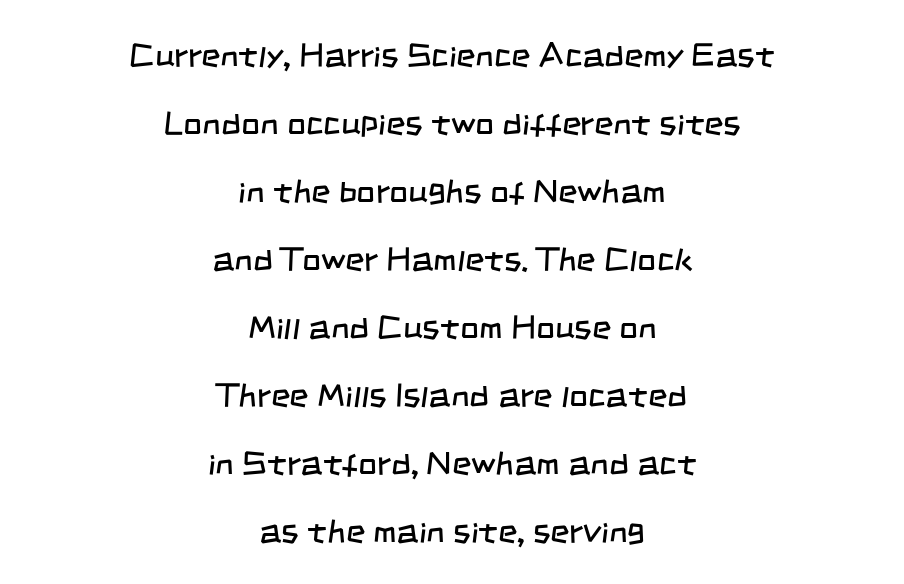
Q: Is the text bold? A: No.
Q: Is the typeface a serif or a sans-serif typeface? A: Sans-serif.
Q: Is the text underlined? A: No.
Q: How is the paragraph aligned? A: Centered.
Q: Is the spacing between letters normal or unusually wide? A: Normal.
Q: Is the spacing between lines tight, normal or loose? A: Loose.
Q: Width (condensed, normal, or wide)? A: Condensed.
Q: Stroke contrast? A: Low.
Q: x-height? A: Large.
Q: Monospaced? A: No.
